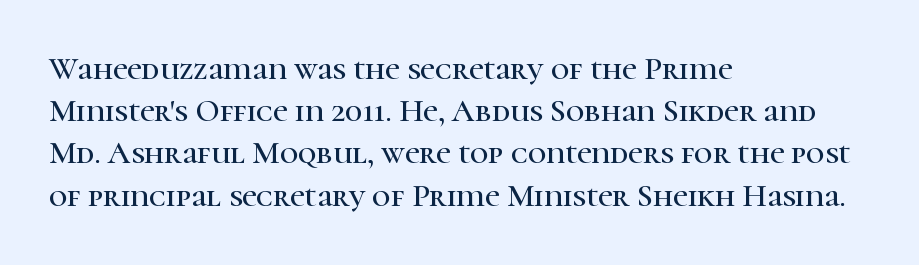
The image shows 32 px serif type, upright; set left-aligned, normal line spacing (1.32x), normal letter spacing, not underlined; high stroke contrast and a medium x-height.
